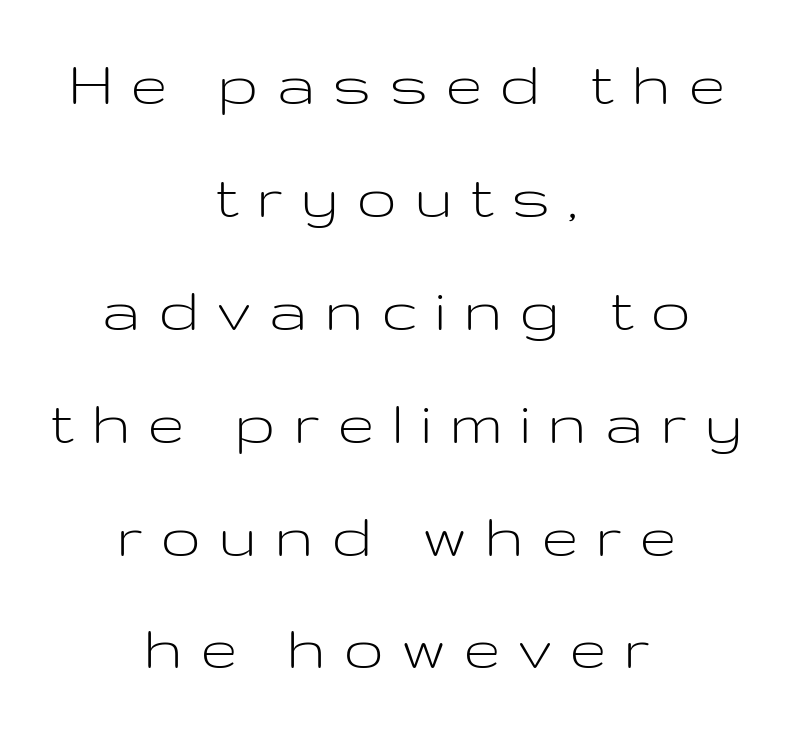
A sans-serif font was chosen for this passage. Looks like regular typesetting: each glyph gets only the width it needs. The area under the type is left untouched. If you measured baseline to baseline, you'd find a middling distance. Each stroke keeps to a modest, everyday thickness or less.
